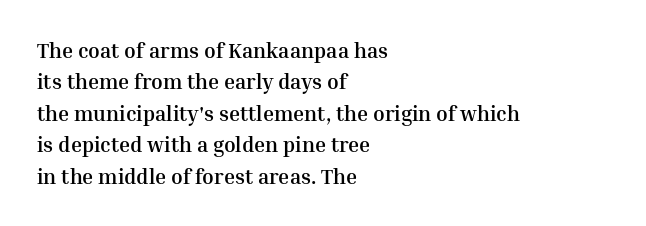
The image shows 21 px bold type, upright; set left-aligned, normal line spacing (1.5x), normal letter spacing, not underlined.
